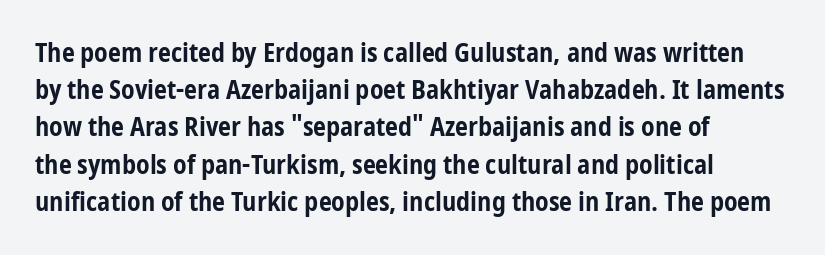
Q: Is the text bold? A: Yes.
Q: Is the text italic (slanted)? A: No, it is upright.
Q: Is the text underlined? A: No.
Q: How is the paragraph aligned? A: Left-aligned.
Q: Is the spacing between letters normal or unusually wide? A: Normal.
Q: Is the spacing between lines tight, normal or loose? A: Normal.
